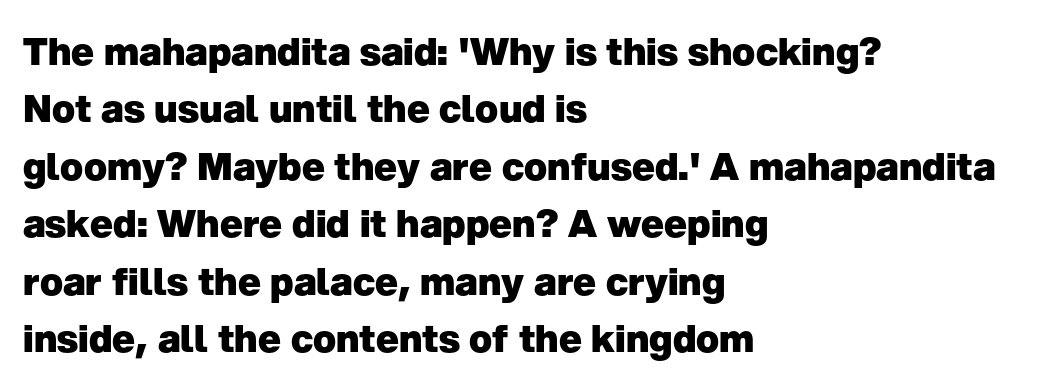
Serifs: no, the terminals of the letterforms are clean. This sample has the flowing, uneven cadence of proportional lettering. Italic: no, the glyphs are upright roman. A clean baseline with only descenders dipping below it. There is no visible air inserted between adjacent glyphs. Interline gaps are of average width in this sample.
